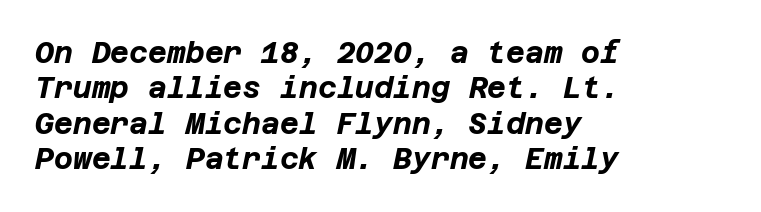
Q: Is the text bold? A: Yes.
Q: Is the text italic (slanted)? A: Yes, it leans right by about 12 degrees.
Q: Is the text underlined? A: No.
Q: How is the paragraph aligned? A: Left-aligned.
Q: Is the spacing between letters normal or unusually wide? A: Normal.
Q: Width (condensed, normal, or wide)? A: Normal.
Q: Stroke contrast? A: Low.
Q: x-height? A: Large.
